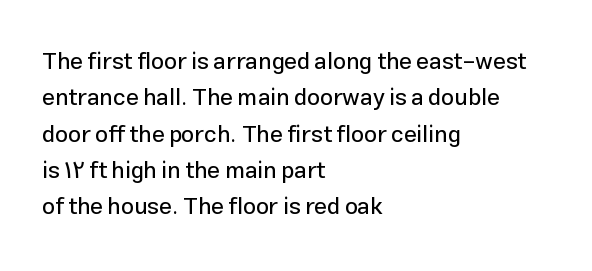
{"italic": "no", "underline": "no", "align": "left", "line_spacing": "normal", "line_spacing_ratio": 1.58, "letter_spacing": "normal", "letter_spacing_em": 0.0, "glyph_px": 23}
